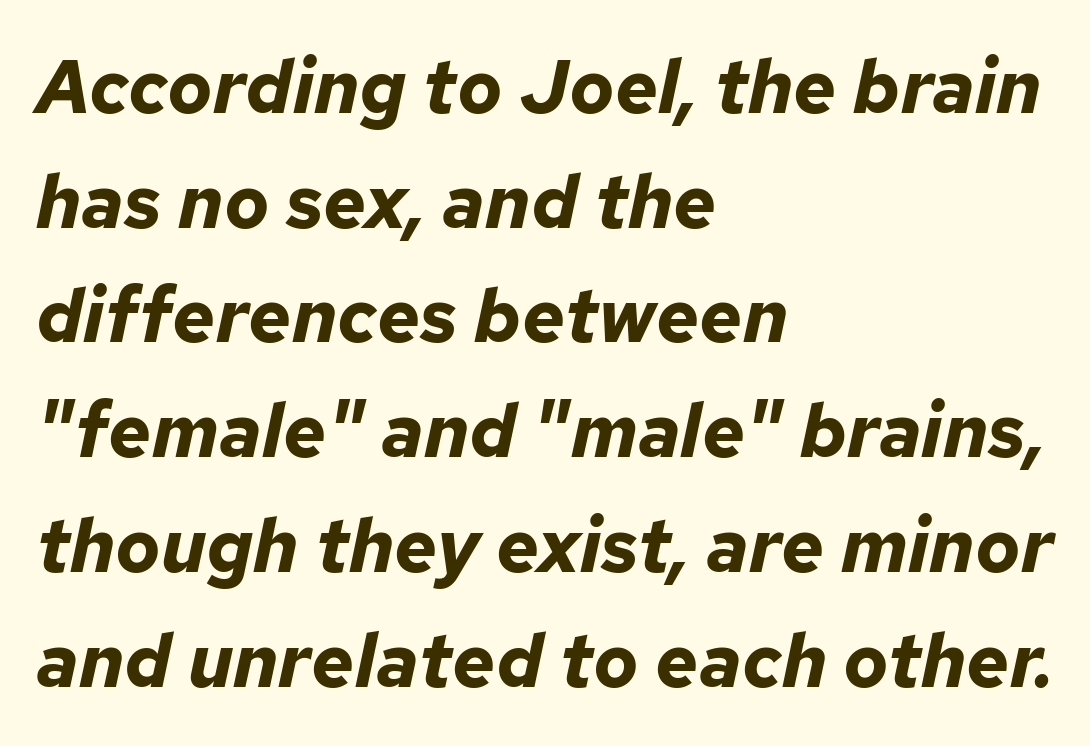
{"italic": "yes", "lean": "right", "slant_degrees": 12, "bold": "yes", "weight": "bold", "width": "normal", "stroke_contrast": "low", "x_height": "medium", "monospaced": "no", "underline": "no", "align": "left", "line_spacing": "normal", "line_spacing_ratio": 1.53, "letter_spacing": "normal", "letter_spacing_em": 0.0, "glyph_px": 75}
